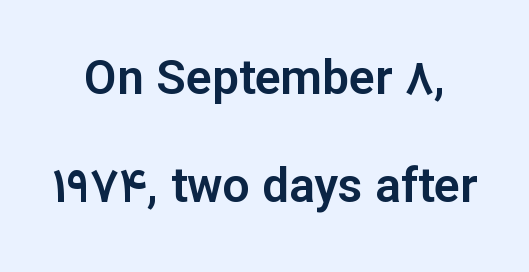
Q: Is the text italic (slanted)? A: No, it is upright.
Q: Is the typeface a serif or a sans-serif typeface? A: Sans-serif.
Q: Is the text underlined? A: No.
Q: Is the spacing between letters normal or unusually wide? A: Normal.
Q: Is the spacing between lines tight, normal or loose? A: Loose.
Q: Width (condensed, normal, or wide)? A: Normal.
Q: Stroke contrast? A: Low.
Q: x-height? A: Medium.
Q: Monospaced? A: No.
